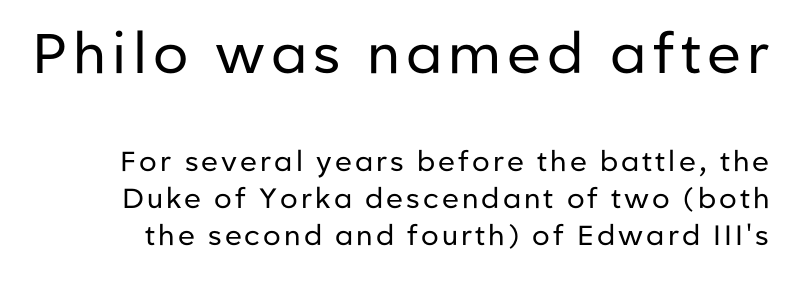
Q: Is the text bold? A: No.
Q: Is the text italic (slanted)? A: No, it is upright.
Q: Is the typeface a serif or a sans-serif typeface? A: Sans-serif.
Q: Is the text underlined? A: No.
Q: Is the spacing between lines tight, normal or loose? A: Normal.
Q: Which block of text is set in a larger size, the first (top) or the second (bottom)? A: The first (top) one.
Q: Width (condensed, normal, or wide)? A: Normal.
Q: Stroke contrast? A: Low.
Q: x-height? A: Medium.
Q: Monospaced? A: No.
